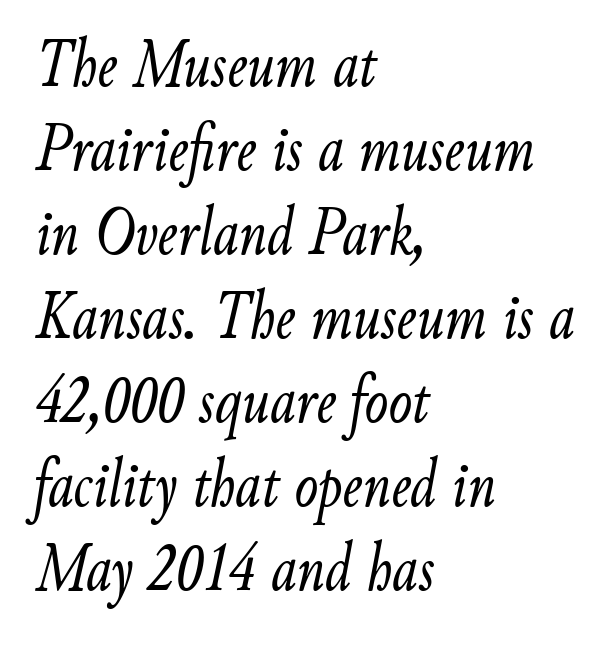
Q: Is the text bold? A: No.
Q: Is the text italic (slanted)? A: Yes, it leans right by about 9 degrees.
Q: Is the text underlined? A: No.
Q: How is the paragraph aligned? A: Left-aligned.
Q: Is the spacing between letters normal or unusually wide? A: Normal.
Q: Width (condensed, normal, or wide)? A: Condensed.
Q: Stroke contrast? A: Low.
Q: x-height? A: Small.
Q: Monospaced? A: No.
